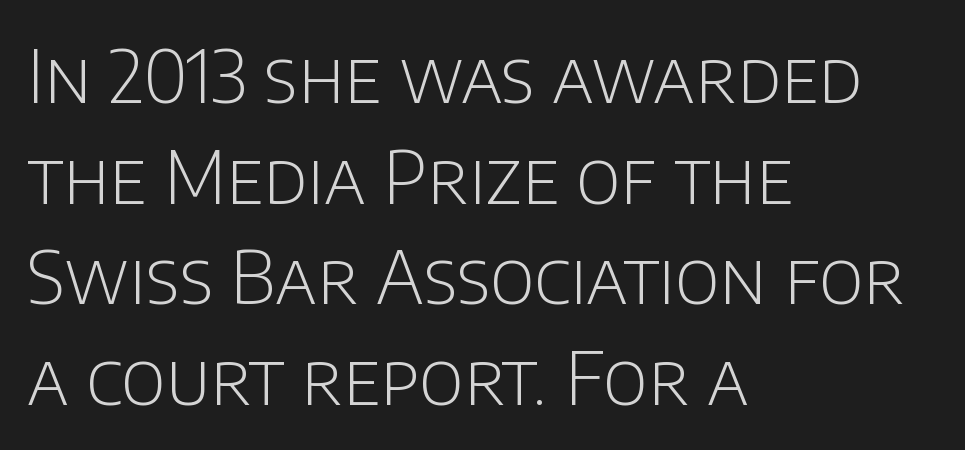
The image shows 73 px light sans-serif type, upright; set left-aligned, normal line spacing (1.38x), normal letter spacing, not underlined; low stroke contrast and a large x-height.
